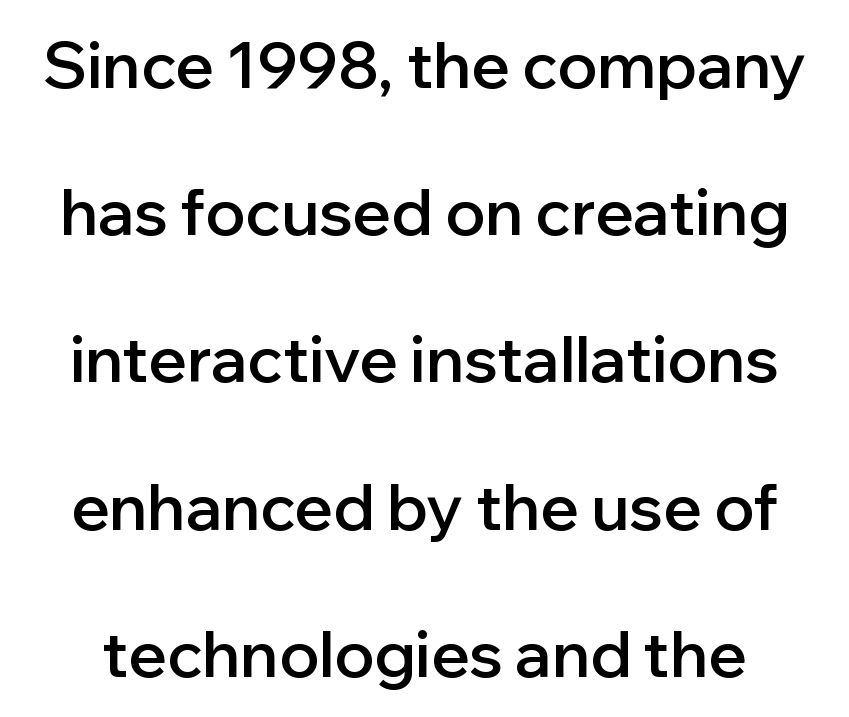
Q: Is the text bold? A: Semi-bold.
Q: Is the text italic (slanted)? A: No, it is upright.
Q: Is the typeface a serif or a sans-serif typeface? A: Sans-serif.
Q: Is the text underlined? A: No.
Q: Is the spacing between letters normal or unusually wide? A: Normal.
Q: Is the spacing between lines tight, normal or loose? A: Loose.
Q: Width (condensed, normal, or wide)? A: Normal.
Q: Stroke contrast? A: Low.
Q: x-height? A: Medium.
Q: Monospaced? A: No.
